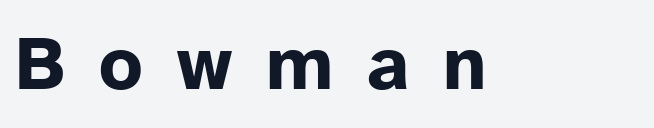
Look at the bottom of the vertical strokes: they stop flat, with no serifs. Any mark beneath the type? The region is blank. Typesetter's note: full bold, strokes at maximum text heaviness. This is the regular roman posture of the typeface. Look at the tracking — it's clearly loosened, letters drifting apart.
